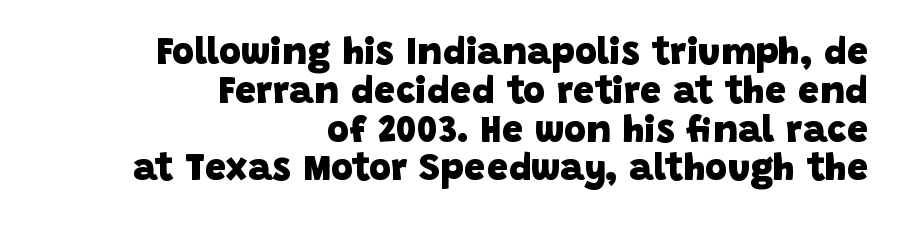
Q: Is the text bold? A: Yes.
Q: Is the typeface a serif or a sans-serif typeface? A: Sans-serif.
Q: Is the text underlined? A: No.
Q: How is the paragraph aligned? A: Right-aligned.
Q: Is the spacing between letters normal or unusually wide? A: Normal.
Q: Is the spacing between lines tight, normal or loose? A: Tight.
Q: Width (condensed, normal, or wide)? A: Normal.
Q: Stroke contrast? A: Low.
Q: x-height? A: Large.
Q: Monospaced? A: No.
